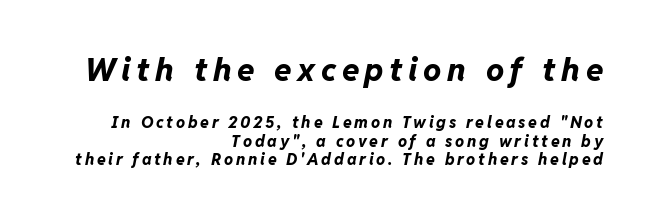
Q: Is the text bold? A: Yes.
Q: Is the text italic (slanted)? A: Yes, it leans right by about 11 degrees.
Q: Is the text underlined? A: No.
Q: How is the paragraph aligned? A: Right-aligned.
Q: Which block of text is set in a larger size, the first (top) or the second (bottom)? A: The first (top) one.
Q: Width (condensed, normal, or wide)? A: Normal.
Q: Stroke contrast? A: Low.
Q: x-height? A: Medium.
Q: Monospaced? A: No.
